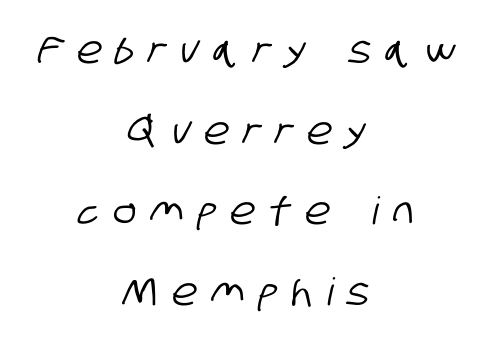
{"serif": "no", "width": "condensed", "stroke_contrast": "low", "x_height": "large", "monospaced": "no", "underline": "no", "align": "center", "line_spacing": "loose", "line_spacing_ratio": 2.12, "letter_spacing": "wide", "letter_spacing_em": 0.38, "glyph_px": 38}
